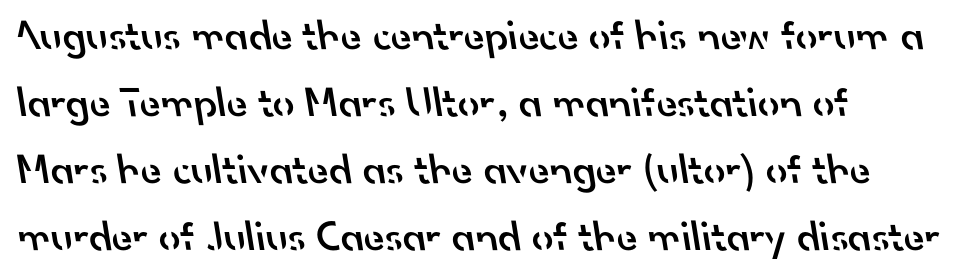
{"serif": "no", "bold": "semi", "weight": "semibold", "width": "normal", "stroke_contrast": "low", "x_height": "small", "monospaced": "no", "underline": "no", "align": "left", "line_spacing": "normal", "line_spacing_ratio": 1.56, "letter_spacing": "normal", "letter_spacing_em": 0.0, "glyph_px": 43}
